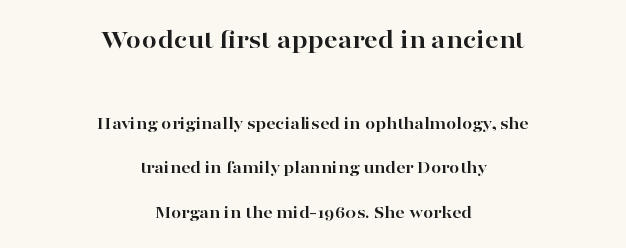
Anything drawn beneath the words? Only blank space. Upright lettering throughout. Loosely led — the rows are spread out. Block one is the big one; block two sits smaller underneath.
